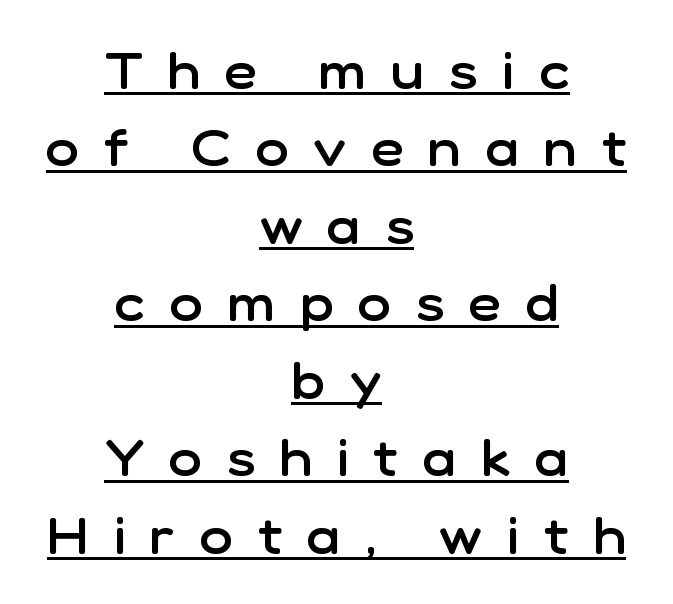
Q: Is the text bold? A: Semi-bold.
Q: Is the text italic (slanted)? A: No, it is upright.
Q: Is the typeface a serif or a sans-serif typeface? A: Sans-serif.
Q: Is the text underlined? A: Yes.
Q: How is the paragraph aligned? A: Centered.
Q: Is the spacing between letters normal or unusually wide? A: Unusually wide.
Q: Is the spacing between lines tight, normal or loose? A: Normal.
Q: Width (condensed, normal, or wide)? A: Normal.
Q: Stroke contrast? A: Low.
Q: x-height? A: Medium.
Q: Monospaced? A: No.
